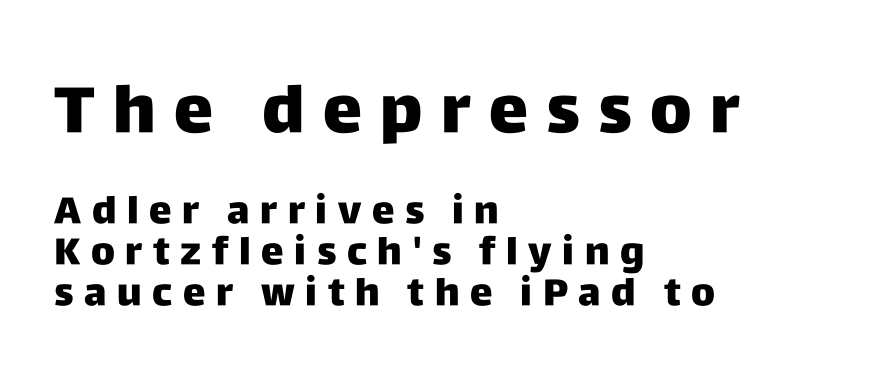
Every stem runs plumb, perpendicular to the baseline. The passage shown is typeset with a sans-serif family. Here the designer chose a conventional face with non-uniform glyph widths. The emphasis by scale lands on block number one, above. Line starts are locked; line ends wander. The baseline area is clear.
